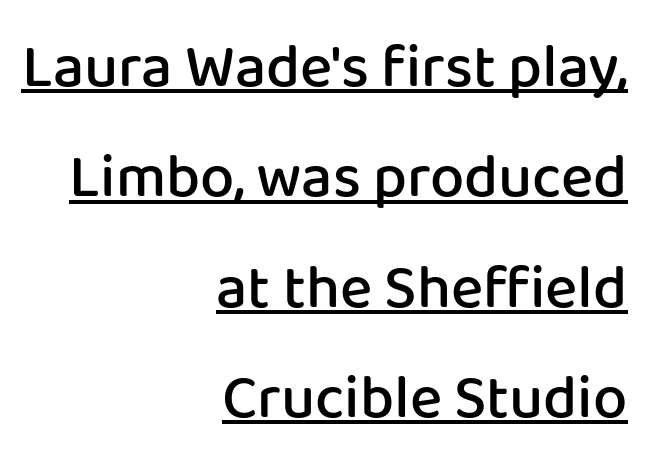
The image shows 61 px semibold sans-serif type, upright; set right-aligned, line spacing 1.81x, normal letter spacing, underlined; low stroke contrast and a medium x-height.
